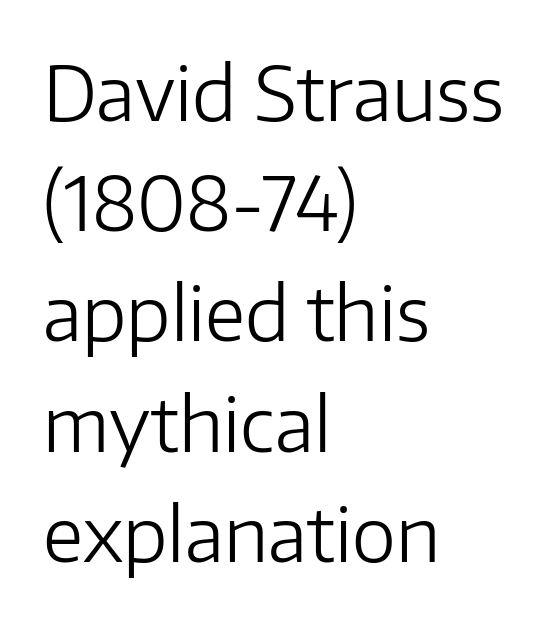
Q: Is the text bold? A: No.
Q: Is the text italic (slanted)? A: No, it is upright.
Q: Is the typeface a serif or a sans-serif typeface? A: Sans-serif.
Q: Is the text underlined? A: No.
Q: How is the paragraph aligned? A: Left-aligned.
Q: Is the spacing between letters normal or unusually wide? A: Normal.
Q: Is the spacing between lines tight, normal or loose? A: Normal.
Q: Width (condensed, normal, or wide)? A: Normal.
Q: Stroke contrast? A: Low.
Q: x-height? A: Medium.
Q: Monospaced? A: No.
